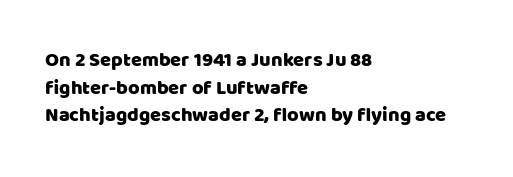
The image shows 20 px text type, upright; set left-aligned, normal line spacing (1.38x), normal letter spacing, not underlined.
